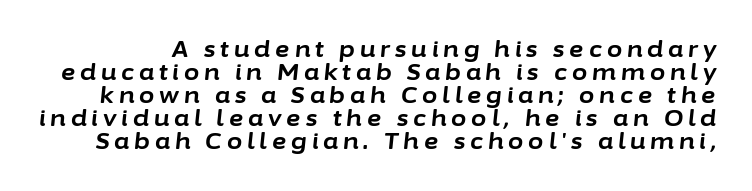
{"italic": "yes", "lean": "right", "slant_degrees": 6, "bold": "yes", "underline": "no", "line_spacing": "tight", "line_spacing_ratio": 1.04, "letter_spacing": "wide", "letter_spacing_em": 0.23, "glyph_px": 22}
